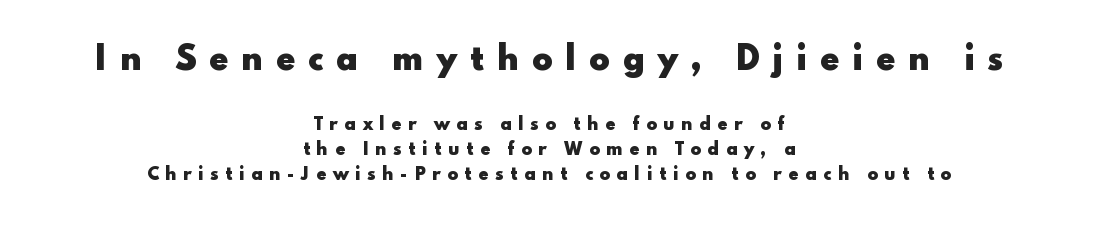
{"serif": "no", "italic": "no", "bold": "yes", "weight": "heavy", "width": "wide", "stroke_contrast": "low", "x_height": "small", "monospaced": "no", "underline": "no", "align": "center", "line_spacing": "normal", "line_spacing_ratio": 1.56, "letter_spacing": "wide", "letter_spacing_em": 0.4, "larger_block": "first", "size_ratio": 1.94, "glyph_px": 31}
